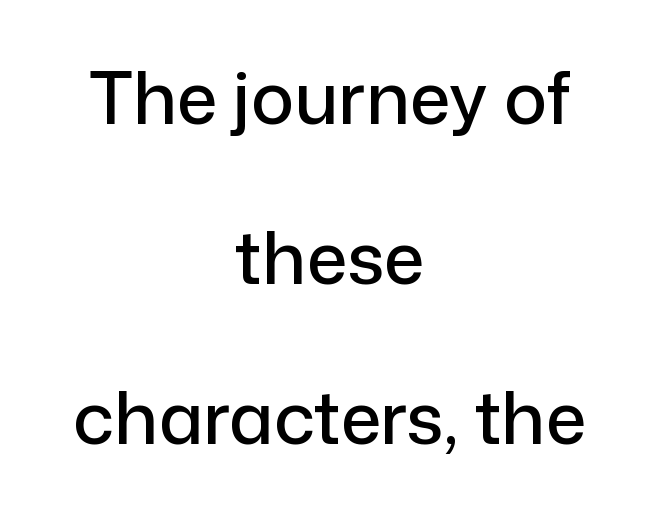
Q: Is the text italic (slanted)? A: No, it is upright.
Q: Is the typeface a serif or a sans-serif typeface? A: Sans-serif.
Q: Is the text underlined? A: No.
Q: How is the paragraph aligned? A: Centered.
Q: Is the spacing between letters normal or unusually wide? A: Normal.
Q: Is the spacing between lines tight, normal or loose? A: Loose.
Q: Width (condensed, normal, or wide)? A: Normal.
Q: Stroke contrast? A: Low.
Q: x-height? A: Medium.
Q: Monospaced? A: No.
